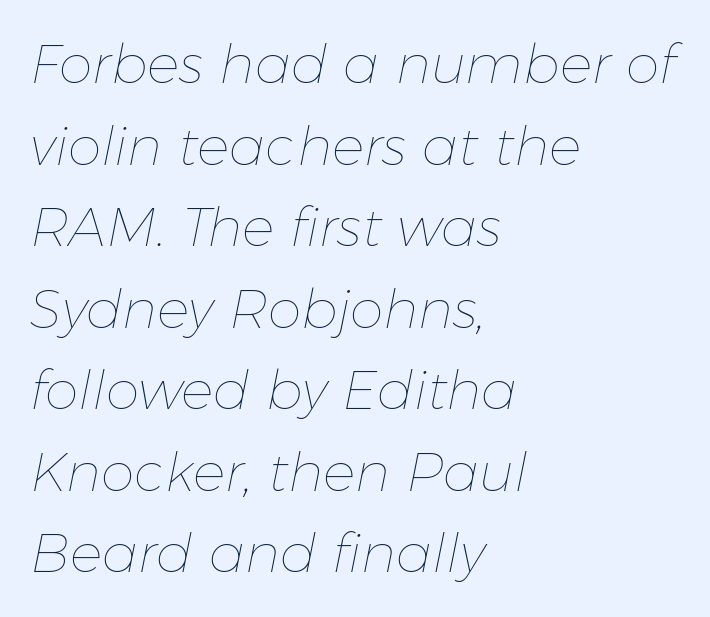
Q: Is the text bold? A: No.
Q: Is the text italic (slanted)? A: Yes, it leans right by about 11 degrees.
Q: Is the text underlined? A: No.
Q: How is the paragraph aligned? A: Left-aligned.
Q: Is the spacing between letters normal or unusually wide? A: Normal.
Q: Is the spacing between lines tight, normal or loose? A: Normal.
Q: Width (condensed, normal, or wide)? A: Normal.
Q: Stroke contrast? A: Low.
Q: x-height? A: Medium.
Q: Monospaced? A: No.
